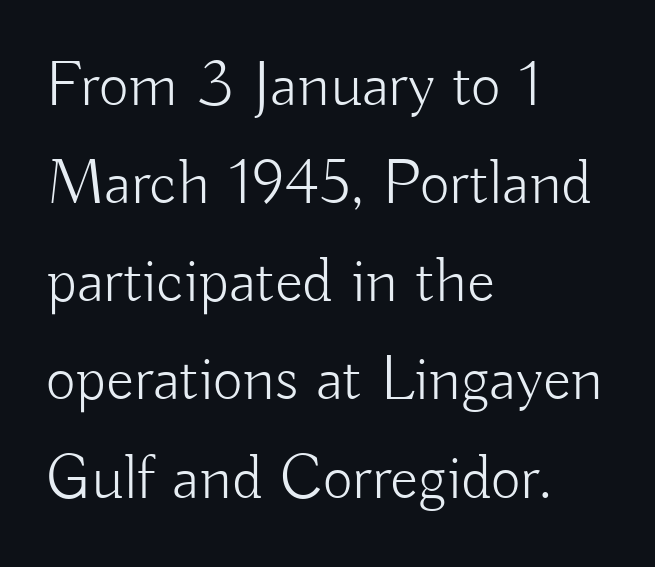
{"serif": "no", "italic": "no", "bold": "no", "weight": "light", "width": "normal", "stroke_contrast": "low", "x_height": "small", "monospaced": "no", "underline": "no", "align": "left", "line_spacing": "normal", "line_spacing_ratio": 1.51, "letter_spacing": "normal", "letter_spacing_em": 0.0, "glyph_px": 65}
